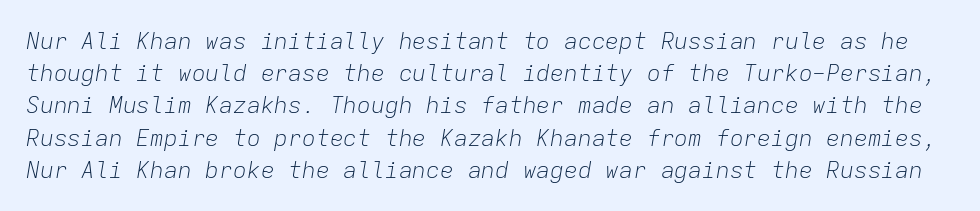
Q: Is the text bold? A: No.
Q: Is the text italic (slanted)? A: Yes, it leans right by about 9 degrees.
Q: Is the text underlined? A: No.
Q: Is the spacing between letters normal or unusually wide? A: Normal.
Q: Is the spacing between lines tight, normal or loose? A: Normal.
